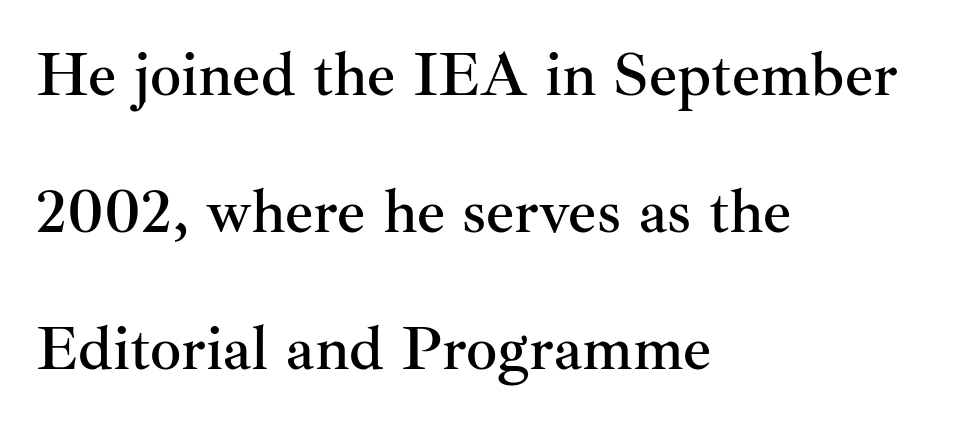
The image shows 62 px serif type, upright; set left-aligned, loose line spacing (2.21x), normal letter spacing, not underlined; medium stroke contrast and a small x-height.
